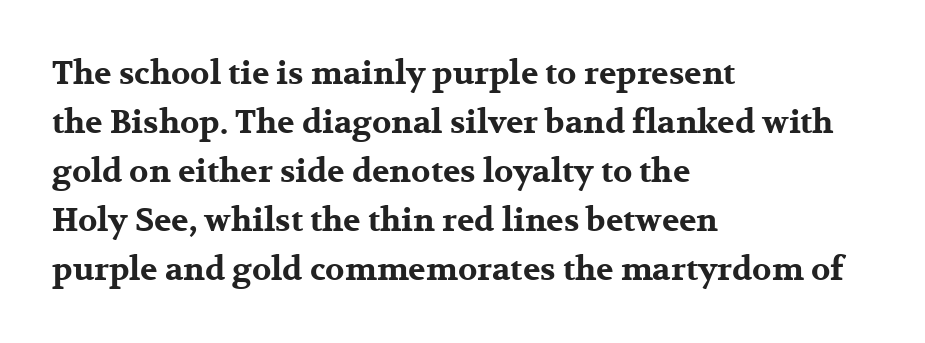
Letterform terminals end in serifs throughout the passage. Do the characters align in a grid? No, the font is proportional. How heavy is the stroke? Heavy — this is a bold. Left-aligned paragraph, ragged on the right.
